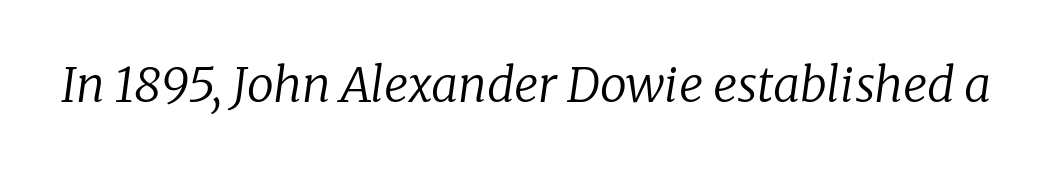
{"serif": "yes", "italic": "yes", "lean": "right", "slant_degrees": 8, "bold": "no", "weight": "regular", "width": "normal", "stroke_contrast": "low", "x_height": "medium", "monospaced": "no", "underline": "no", "letter_spacing": "normal", "letter_spacing_em": 0.0, "glyph_px": 48}
